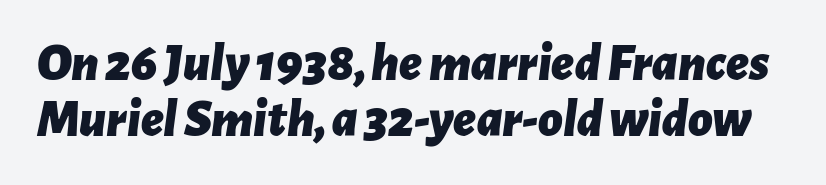
Q: Is the text bold? A: Yes.
Q: Is the text italic (slanted)? A: Yes, it leans right by about 7 degrees.
Q: Is the text underlined? A: No.
Q: Is the spacing between letters normal or unusually wide? A: Normal.
Q: Is the spacing between lines tight, normal or loose? A: Tight.
Q: Width (condensed, normal, or wide)? A: Normal.
Q: Stroke contrast? A: Low.
Q: x-height? A: Medium.
Q: Monospaced? A: No.
